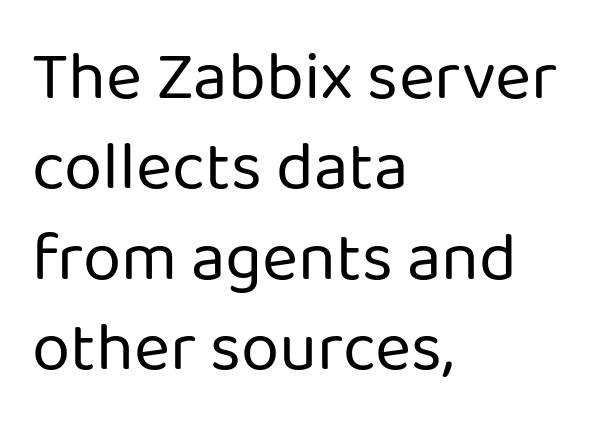
Q: Is the text bold? A: No.
Q: Is the text italic (slanted)? A: No, it is upright.
Q: Is the typeface a serif or a sans-serif typeface? A: Sans-serif.
Q: Is the text underlined? A: No.
Q: How is the paragraph aligned? A: Left-aligned.
Q: Is the spacing between letters normal or unusually wide? A: Normal.
Q: Is the spacing between lines tight, normal or loose? A: Normal.
Q: Width (condensed, normal, or wide)? A: Normal.
Q: Stroke contrast? A: Low.
Q: x-height? A: Medium.
Q: Monospaced? A: No.
